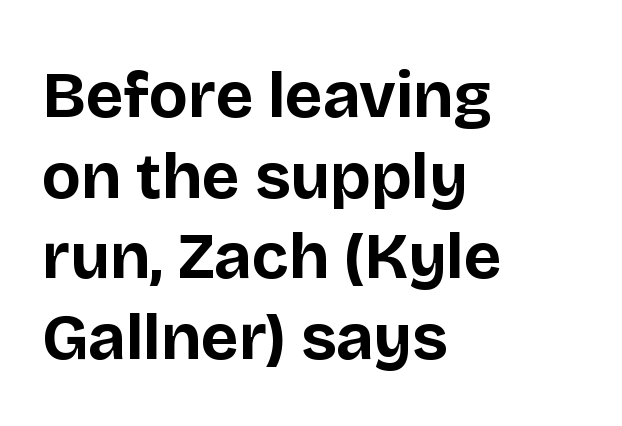
Spacing verdict: proportional, widths tailored to each character. It's the straight-up-and-down kind of type. Honestly, the letter spacing is just normal — you wouldn't notice it. A clean baseline with only descenders dipping below it.
